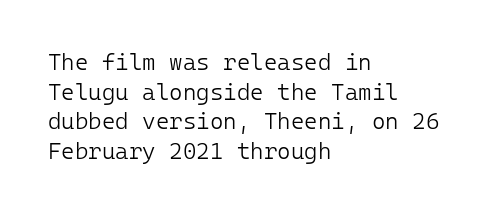
{"italic": "no", "bold": "no", "underline": "no", "align": "left", "line_spacing": "normal", "line_spacing_ratio": 1.29, "letter_spacing": "normal", "letter_spacing_em": 0.0, "glyph_px": 23}
